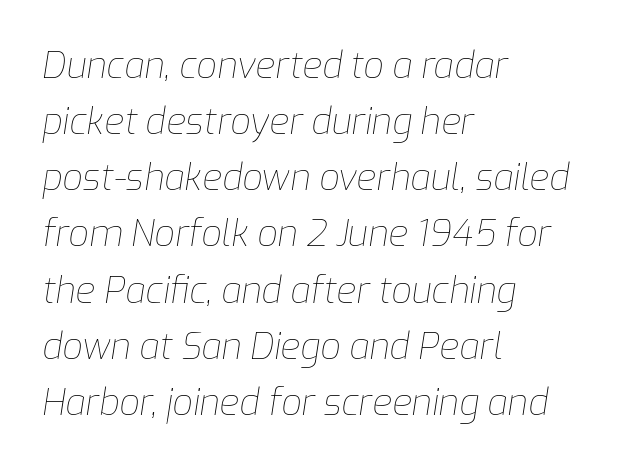
The image shows 36 px thin type, italic (leaning right); set left-aligned, normal line spacing (1.56x), normal letter spacing, not underlined; low stroke contrast and a medium x-height.
